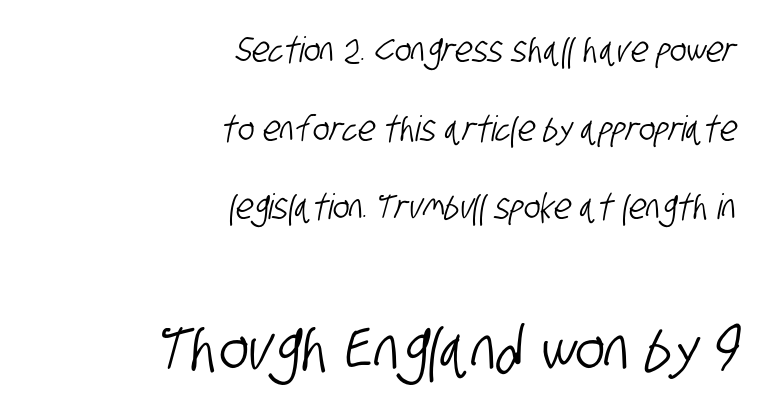
{"serif": "no", "width": "condensed", "stroke_contrast": "low", "x_height": "large", "monospaced": "no", "underline": "no", "align": "right", "line_spacing": "loose", "line_spacing_ratio": 2.25, "letter_spacing": "normal", "letter_spacing_em": 0.0, "larger_block": "second", "size_ratio": 1.77, "glyph_px": 62}
